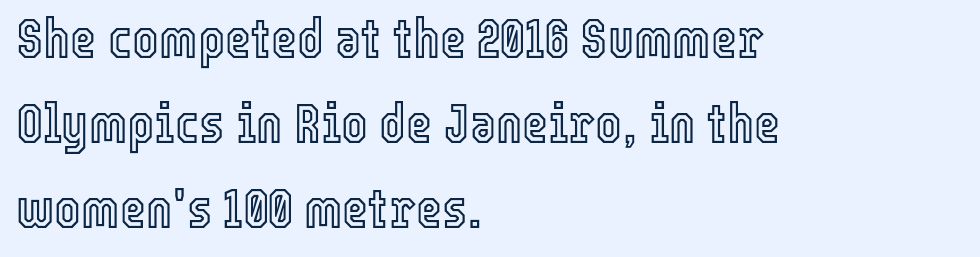
A bare baseline throughout the passage. Horizontal alignment here is leftward, the default for most running prose. What stands out about the letter spacing? Nothing — it is the standard amount. The rows are spaced the way most documents space them. Characters remain perfectly vertical along every line.
